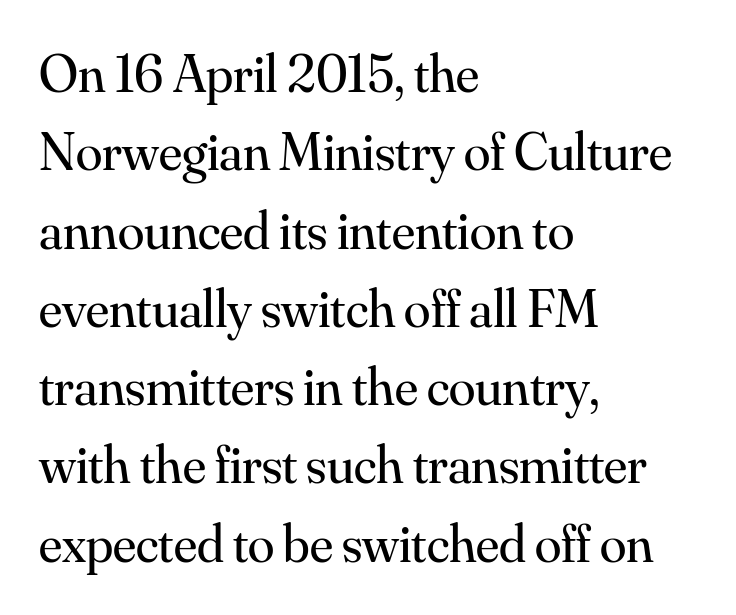
Every stem runs plumb, perpendicular to the baseline. How are the letters spaced? Ordinarily, with no added tracking. Regular leading. Here the designer chose a conventional face with non-uniform glyph widths.
